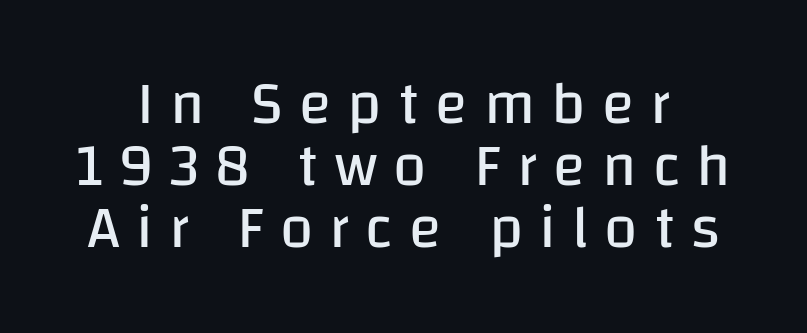
{"serif": "no", "italic": "no", "bold": "no", "weight": "regular", "width": "normal", "stroke_contrast": "low", "x_height": "large", "monospaced": "no", "underline": "no", "line_spacing": "tight", "line_spacing_ratio": 1.03, "letter_spacing": "wide", "letter_spacing_em": 0.27, "glyph_px": 60}
